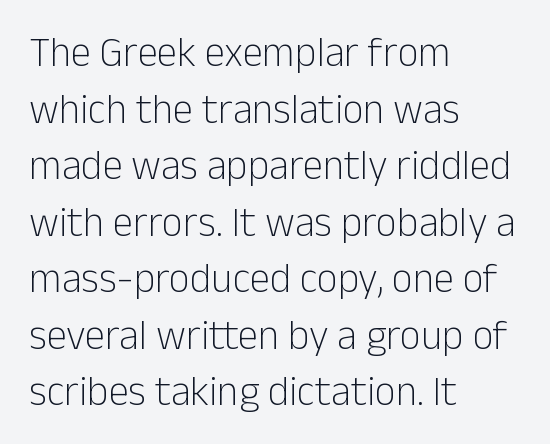
{"serif": "no", "italic": "no", "bold": "no", "weight": "light", "width": "normal", "stroke_contrast": "low", "x_height": "medium", "monospaced": "no", "underline": "no", "align": "left", "line_spacing": "normal", "line_spacing_ratio": 1.38, "letter_spacing": "normal", "letter_spacing_em": 0.0, "glyph_px": 41}
